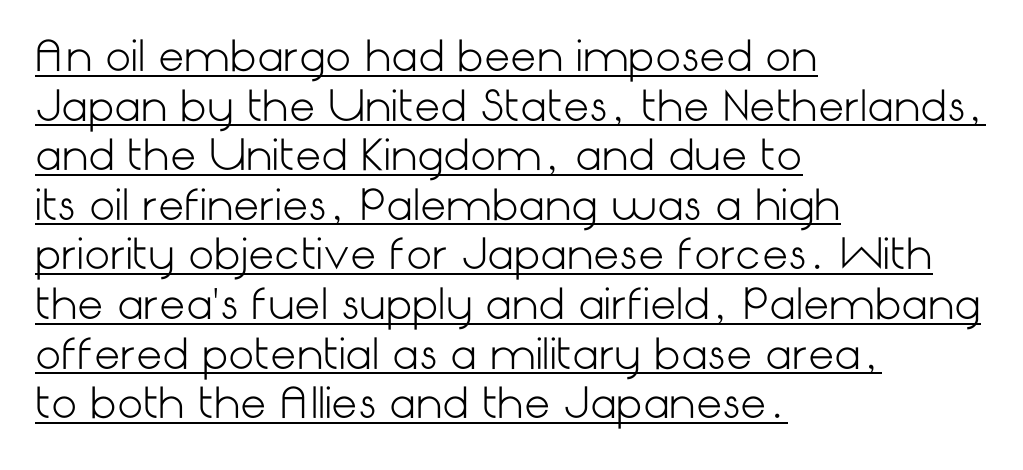
Q: Is the text bold? A: No.
Q: Is the text italic (slanted)? A: No, it is upright.
Q: Is the typeface a serif or a sans-serif typeface? A: Sans-serif.
Q: Is the text underlined? A: Yes.
Q: How is the paragraph aligned? A: Left-aligned.
Q: Is the spacing between letters normal or unusually wide? A: Normal.
Q: Width (condensed, normal, or wide)? A: Normal.
Q: Stroke contrast? A: Low.
Q: x-height? A: Medium.
